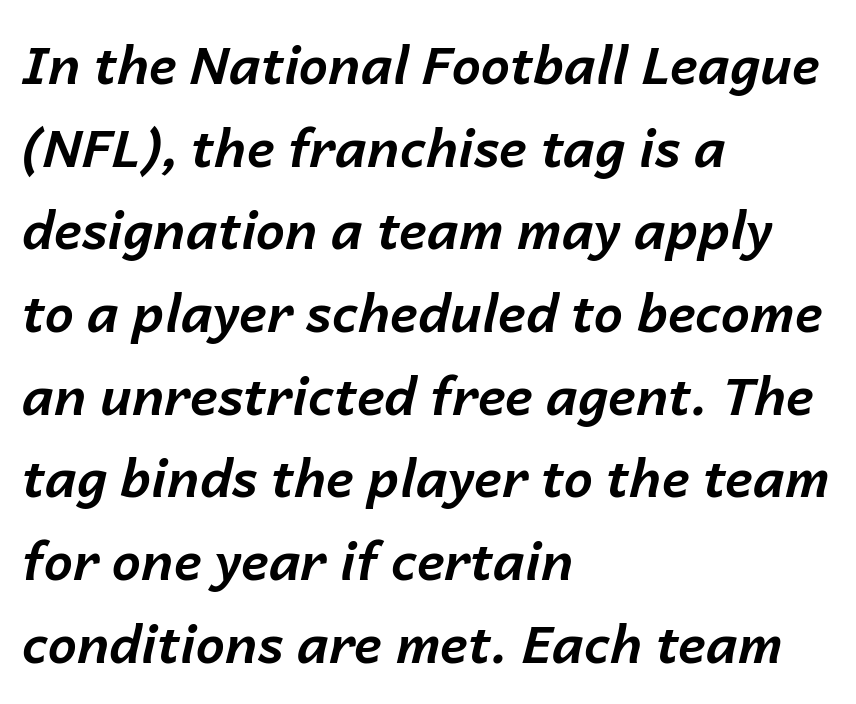
The glyphs have the mass of a bold cut. A student would call this left alignment; a typographer would say flush left, rag right. Words appear dense and cohesive because spacing is normal. Descender tails drop into unmarked territory. Is this a fixed-width face? No — the glyphs have proportional, varying widths.
